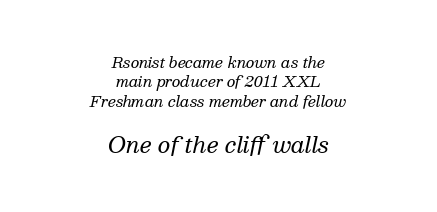
Horizontal alignment here is central, giving a formal, balanced look. The rendering uses a moderate line-height, typical for paragraphs. Clear beneath every line of the passage. The text carries the slant typical of an italic or oblique font. The passage shown has conventional tracking throughout. Ink coverage per letter is moderate at most.
